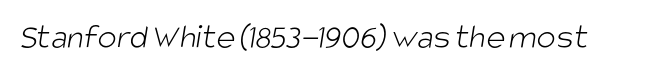
{"serif": "no", "bold": "no", "weight": "light", "width": "condensed", "stroke_contrast": "low", "x_height": "large", "monospaced": "no", "underline": "no", "letter_spacing": "normal", "letter_spacing_em": 0.0, "glyph_px": 36}
